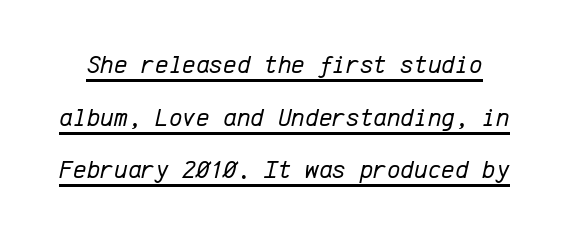
Q: Is the text bold? A: No.
Q: Is the text italic (slanted)? A: Yes, it leans right by about 12 degrees.
Q: Is the text underlined? A: Yes.
Q: Is the spacing between letters normal or unusually wide? A: Normal.
Q: Is the spacing between lines tight, normal or loose? A: Loose.
